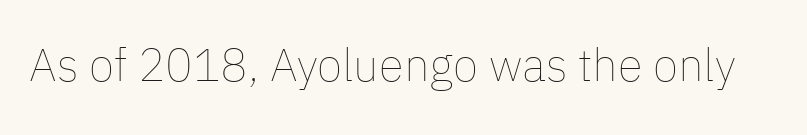
{"italic": "no", "bold": "no", "weight": "thin", "width": "normal", "stroke_contrast": "low", "x_height": "medium", "monospaced": "no", "underline": "no", "letter_spacing": "normal", "letter_spacing_em": 0.0, "glyph_px": 46}
